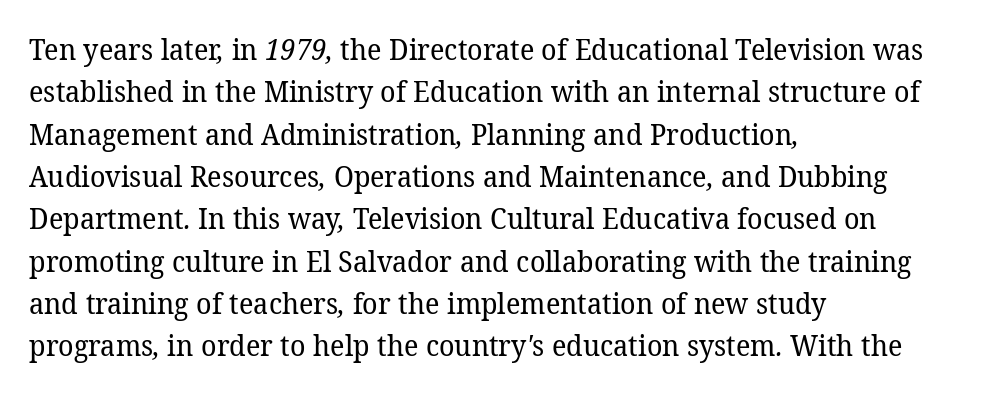
{"serif": "yes", "bold": "no", "weight": "regular", "width": "normal", "stroke_contrast": "low", "x_height": "medium", "monospaced": "no", "underline": "no", "align": "left", "line_spacing": "normal", "line_spacing_ratio": 1.46, "letter_spacing": "normal", "letter_spacing_em": 0.0, "glyph_px": 29}
